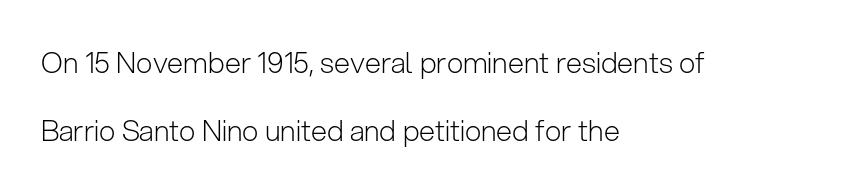
The image shows 29 px light sans-serif type, upright; set left-aligned, loose line spacing (2.33x), normal letter spacing, not underlined; low stroke contrast and a medium x-height.
